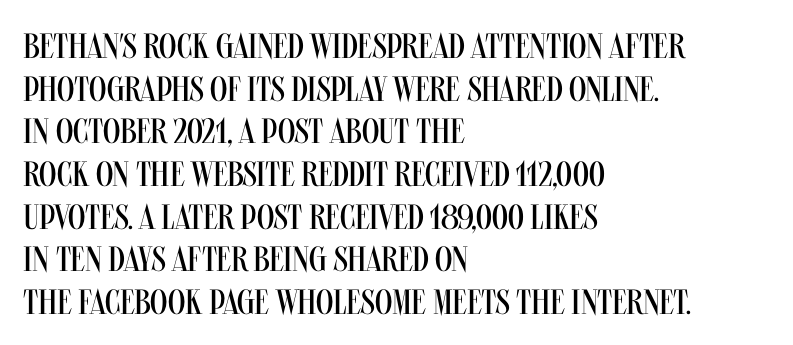
The image shows 35 px regular-weight, condensed sans-serif type, upright; set left-aligned, line spacing 1.22x, normal letter spacing, not underlined; medium stroke contrast and a large x-height.
